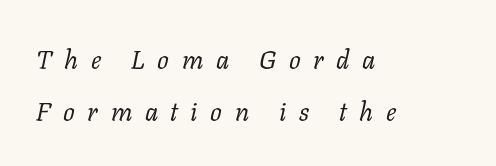
{"italic": "yes", "lean": "right", "slant_degrees": 11, "bold": "no", "underline": "no", "align": "left", "line_spacing": "loose", "line_spacing_ratio": 2.01, "letter_spacing": "wide", "letter_spacing_em": 0.48, "glyph_px": 26}
